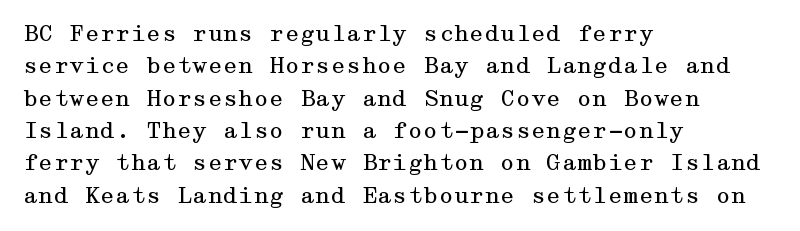
{"italic": "no", "bold": "no", "underline": "no", "align": "left", "line_spacing": "normal", "line_spacing_ratio": 1.47, "letter_spacing": "normal", "letter_spacing_em": 0.0, "glyph_px": 22}
